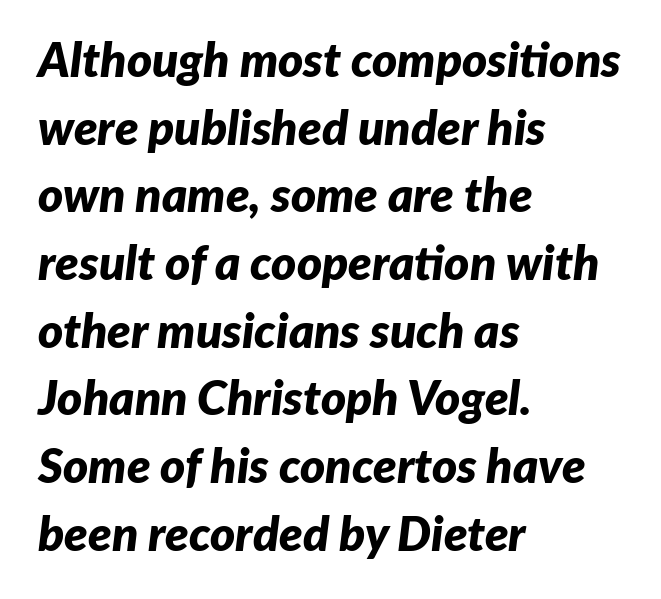
Q: Is the text bold? A: Yes.
Q: Is the text italic (slanted)? A: Yes, it leans right by about 7 degrees.
Q: Is the text underlined? A: No.
Q: How is the paragraph aligned? A: Left-aligned.
Q: Is the spacing between letters normal or unusually wide? A: Normal.
Q: Is the spacing between lines tight, normal or loose? A: Normal.
Q: Width (condensed, normal, or wide)? A: Normal.
Q: Stroke contrast? A: Low.
Q: x-height? A: Medium.
Q: Monospaced? A: No.
